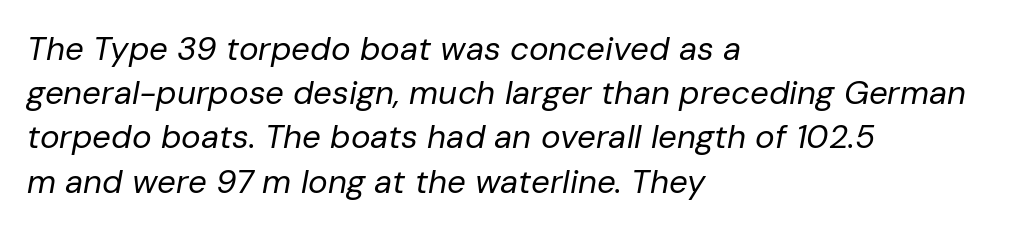
Q: Is the text bold? A: No.
Q: Is the text italic (slanted)? A: Yes, it leans right by about 10 degrees.
Q: Is the text underlined? A: No.
Q: How is the paragraph aligned? A: Left-aligned.
Q: Is the spacing between letters normal or unusually wide? A: Normal.
Q: Is the spacing between lines tight, normal or loose? A: Normal.
Q: Width (condensed, normal, or wide)? A: Normal.
Q: Stroke contrast? A: Low.
Q: x-height? A: Medium.
Q: Monospaced? A: No.
